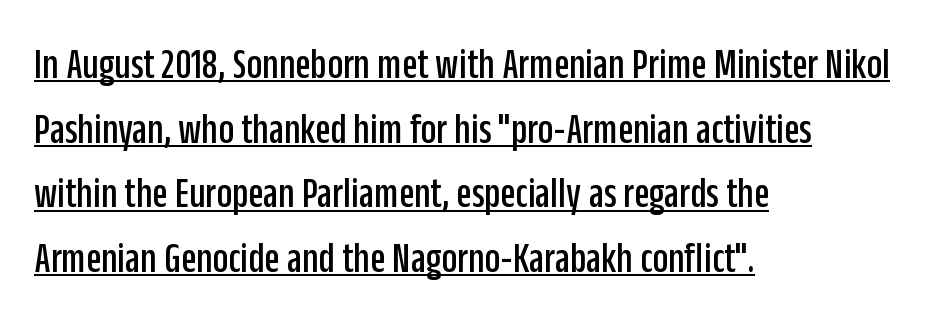
{"serif": "no", "italic": "no", "width": "condensed", "stroke_contrast": "low", "x_height": "large", "monospaced": "no", "underline": "yes", "align": "left", "line_spacing": "normal", "line_spacing_ratio": 1.47, "letter_spacing": "normal", "letter_spacing_em": 0.0, "glyph_px": 44}
